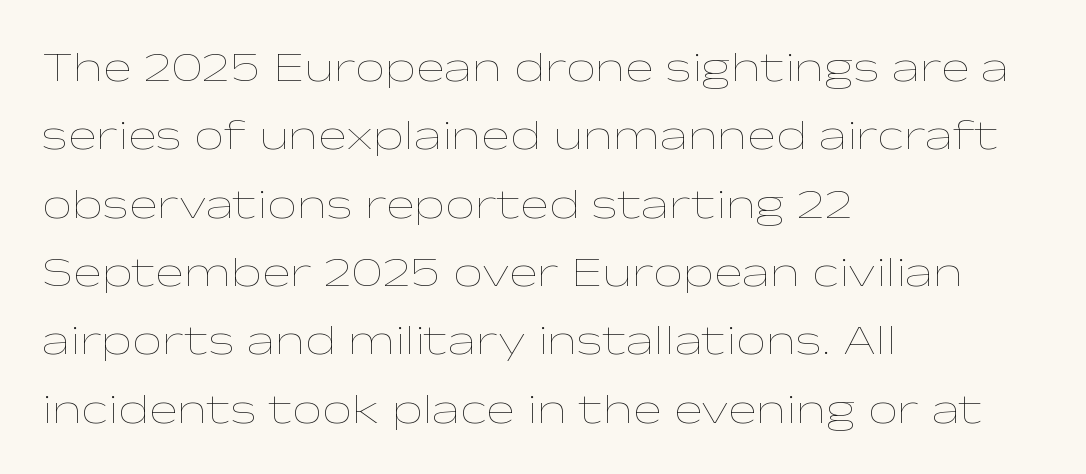
Q: Is the text bold? A: No.
Q: Is the text italic (slanted)? A: No, it is upright.
Q: Is the text underlined? A: No.
Q: How is the paragraph aligned? A: Left-aligned.
Q: Is the spacing between letters normal or unusually wide? A: Normal.
Q: Is the spacing between lines tight, normal or loose? A: Normal.
Q: Width (condensed, normal, or wide)? A: Wide.
Q: Stroke contrast? A: Low.
Q: x-height? A: Medium.
Q: Monospaced? A: No.
